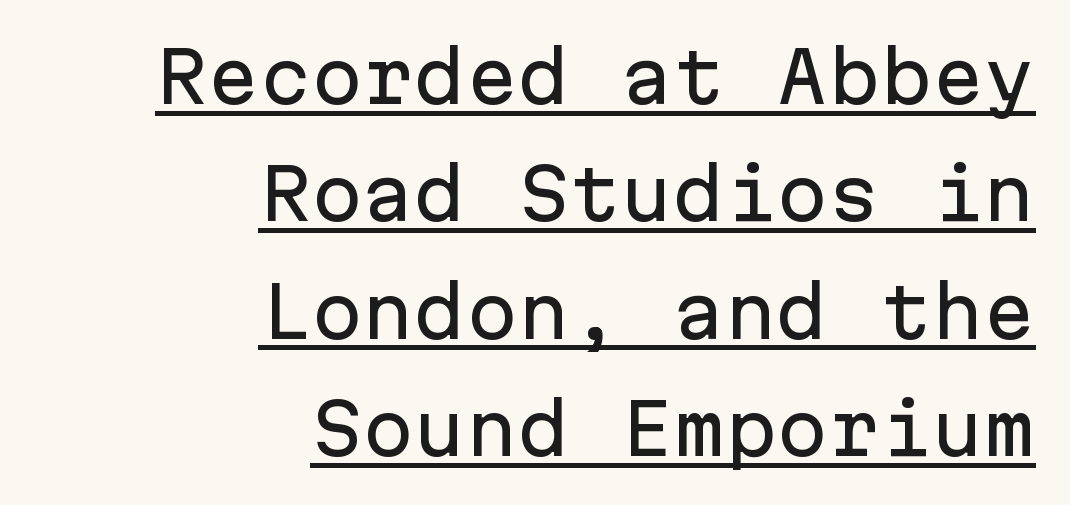
{"serif": "no", "italic": "no", "width": "normal", "stroke_contrast": "low", "x_height": "medium", "monospaced": "yes", "underline": "yes", "align": "right", "line_spacing": "normal", "line_spacing_ratio": 1.7, "letter_spacing": "normal", "letter_spacing_em": 0.0, "glyph_px": 69}
